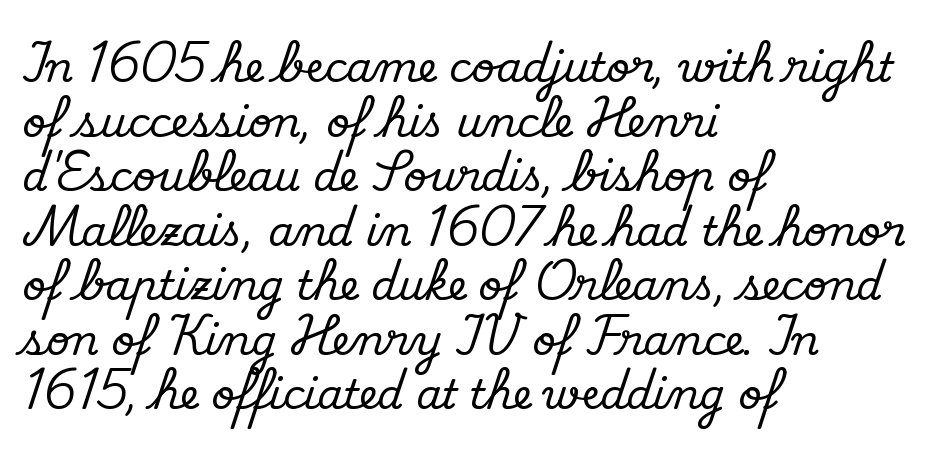
Q: Is the text italic (slanted)? A: Yes.
Q: Is the typeface a serif or a sans-serif typeface? A: Serif.
Q: Is the text underlined? A: No.
Q: How is the paragraph aligned? A: Left-aligned.
Q: Is the spacing between letters normal or unusually wide? A: Normal.
Q: Is the spacing between lines tight, normal or loose? A: Normal.
Q: Width (condensed, normal, or wide)? A: Normal.
Q: Stroke contrast? A: Medium.
Q: x-height? A: Small.
Q: Monospaced? A: No.
